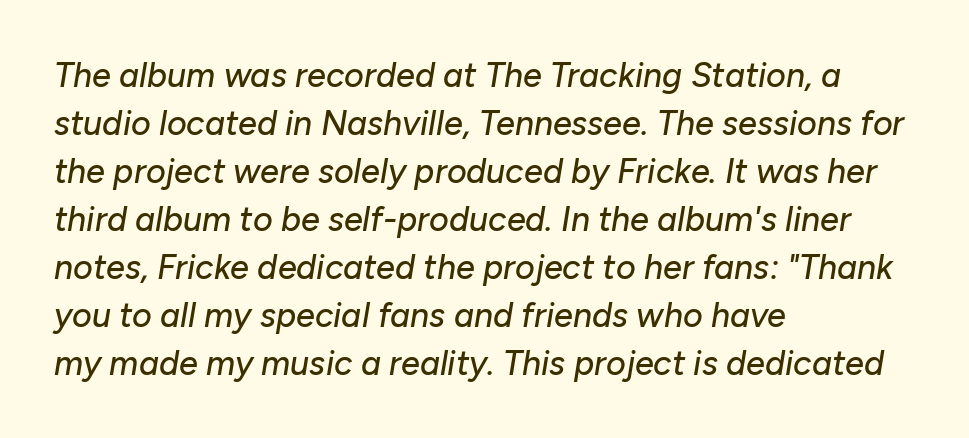
The image shows 34 px text type, italic (leaning right); set left-aligned, normal line spacing (1.41x), normal letter spacing, not underlined; low stroke contrast and a medium x-height.
